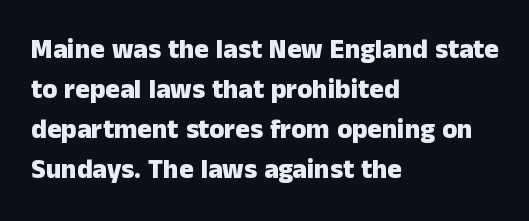
The image shows 27 px bold type, upright; set left-aligned, normal line spacing (1.48x), normal letter spacing, not underlined.
